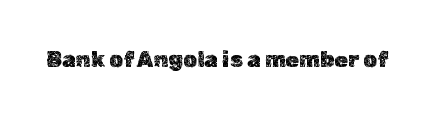
Q: Is the text italic (slanted)? A: No, it is upright.
Q: Is the text underlined? A: No.
Q: Is the spacing between letters normal or unusually wide? A: Normal.
